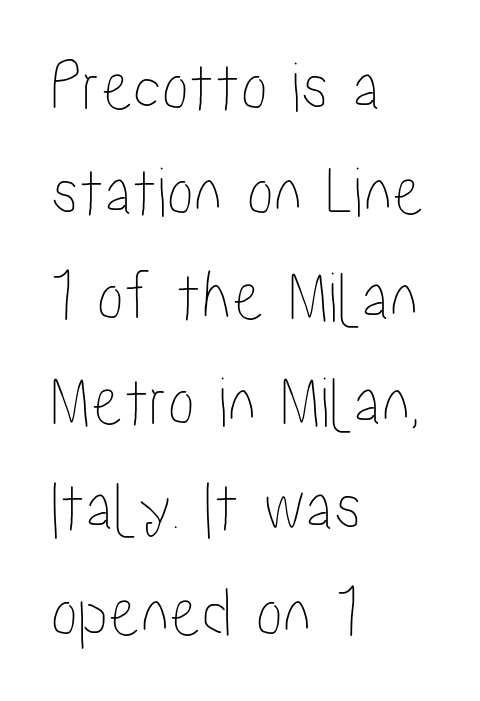
The image shows 72 px condensed type, upright; set left-aligned, normal line spacing (1.46x), normal letter spacing, not underlined; low stroke contrast and a medium x-height.
